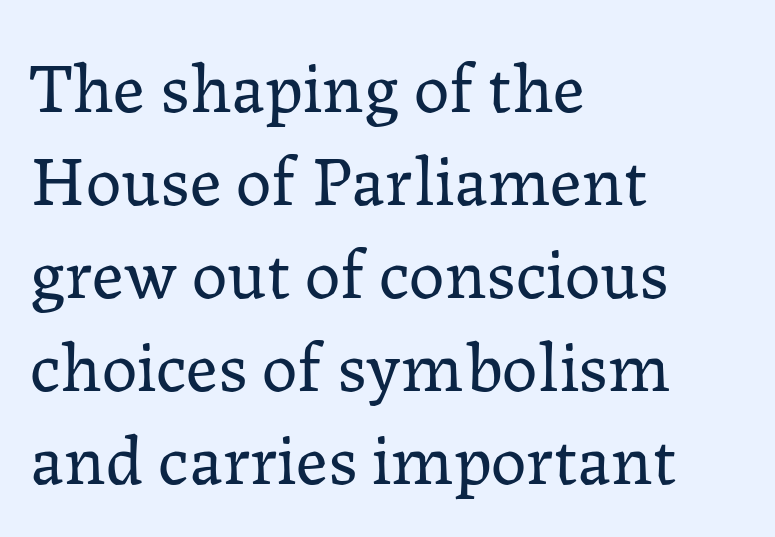
Q: Is the text bold? A: No.
Q: Is the text italic (slanted)? A: No, it is upright.
Q: Is the typeface a serif or a sans-serif typeface? A: Serif.
Q: Is the text underlined? A: No.
Q: How is the paragraph aligned? A: Left-aligned.
Q: Is the spacing between letters normal or unusually wide? A: Normal.
Q: Is the spacing between lines tight, normal or loose? A: Normal.
Q: Width (condensed, normal, or wide)? A: Normal.
Q: Stroke contrast? A: Low.
Q: x-height? A: Medium.
Q: Monospaced? A: No.
